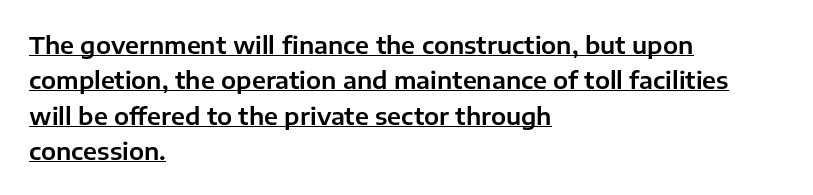
Notice how a bar underscores the lettering throughout. Characters follow at the spacing the type designer built in. Which margin do the lines hug? The left one — the right edge is uneven. The leading is moderate, giving the passage an even texture.
